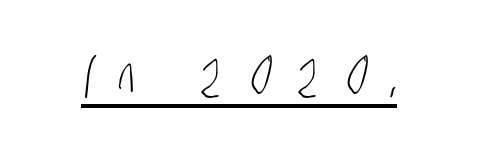
{"serif": "no", "bold": "no", "weight": "light", "width": "condensed", "stroke_contrast": "low", "x_height": "large", "monospaced": "no", "underline": "yes", "letter_spacing": "wide", "letter_spacing_em": 0.49, "glyph_px": 55}
